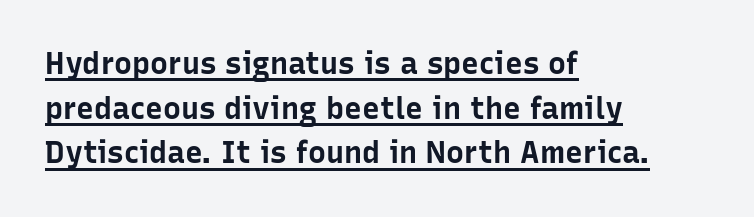
Q: Is the text bold? A: Yes.
Q: Is the text italic (slanted)? A: No, it is upright.
Q: Is the typeface a serif or a sans-serif typeface? A: Sans-serif.
Q: Is the text underlined? A: Yes.
Q: How is the paragraph aligned? A: Left-aligned.
Q: Is the spacing between letters normal or unusually wide? A: Normal.
Q: Is the spacing between lines tight, normal or loose? A: Normal.
Q: Width (condensed, normal, or wide)? A: Normal.
Q: Stroke contrast? A: Low.
Q: x-height? A: Medium.
Q: Monospaced? A: No.
